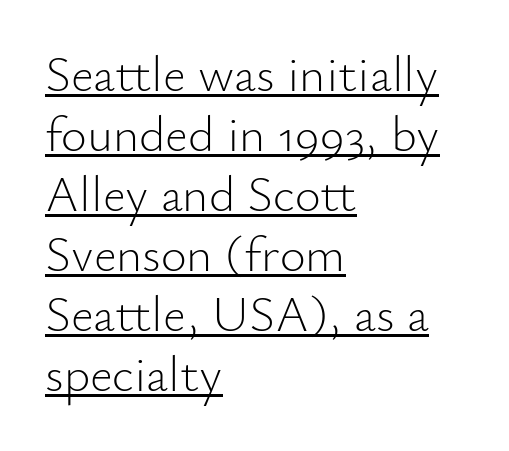
{"serif": "no", "italic": "no", "bold": "no", "weight": "light", "width": "normal", "stroke_contrast": "low", "x_height": "small", "monospaced": "no", "underline": "yes", "align": "left", "line_spacing_ratio": 1.2, "letter_spacing": "normal", "letter_spacing_em": 0.0, "glyph_px": 50}
